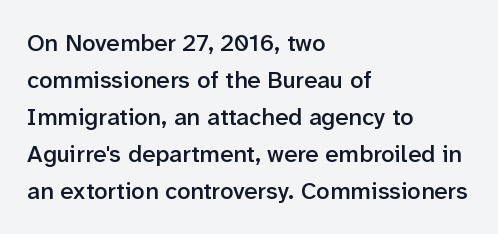
{"italic": "no", "bold": "semi", "underline": "no", "align": "left", "line_spacing": "normal", "line_spacing_ratio": 1.54, "letter_spacing": "normal", "letter_spacing_em": 0.0, "glyph_px": 24}
